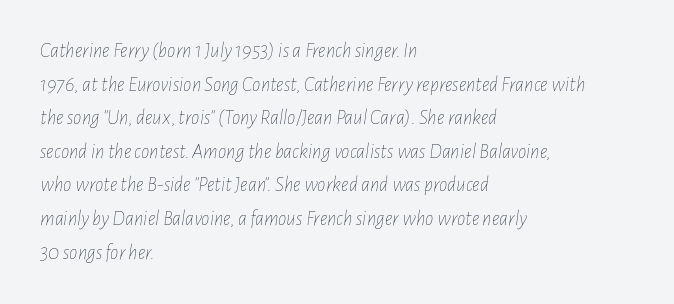
Does the copy run flush right? No — it runs flush left. In terms of letterspacing, this is plain default setting. Plain, unruled lines of type. This is not heavy type; no bold has been used. Leading: standard. Notice how the stems are inclined rather than vertical — that's the hallmark of italics.
